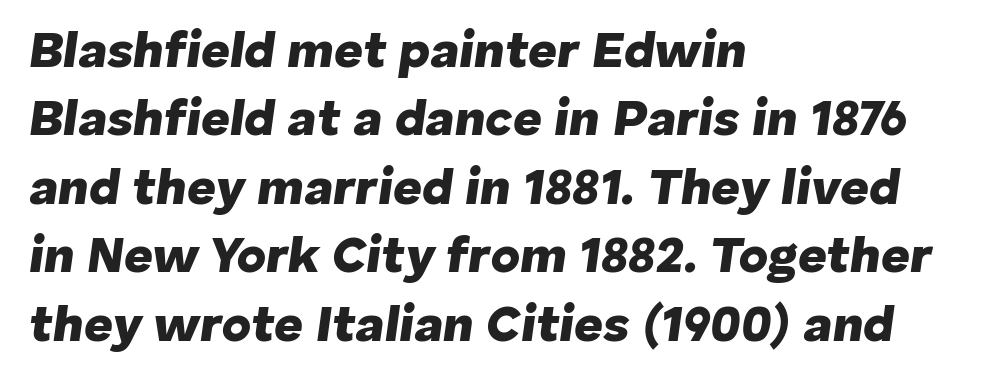
The image shows 50 px heavy type, italic (leaning right); set left-aligned, normal line spacing (1.37x), normal letter spacing, not underlined; low stroke contrast and a medium x-height.
